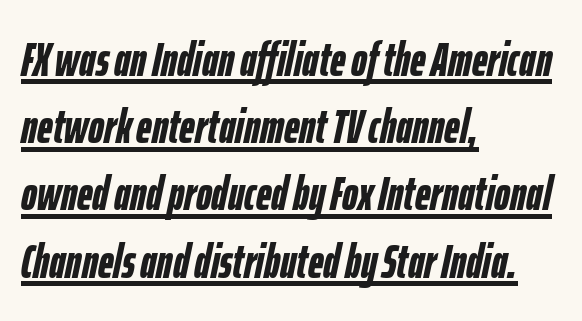
Q: Is the text bold? A: Yes.
Q: Is the text italic (slanted)? A: Yes, it leans right by about 12 degrees.
Q: Is the text underlined? A: Yes.
Q: How is the paragraph aligned? A: Left-aligned.
Q: Is the spacing between letters normal or unusually wide? A: Normal.
Q: Is the spacing between lines tight, normal or loose? A: Normal.
Q: Width (condensed, normal, or wide)? A: Condensed.
Q: Stroke contrast? A: Low.
Q: x-height? A: Medium.
Q: Monospaced? A: No.
